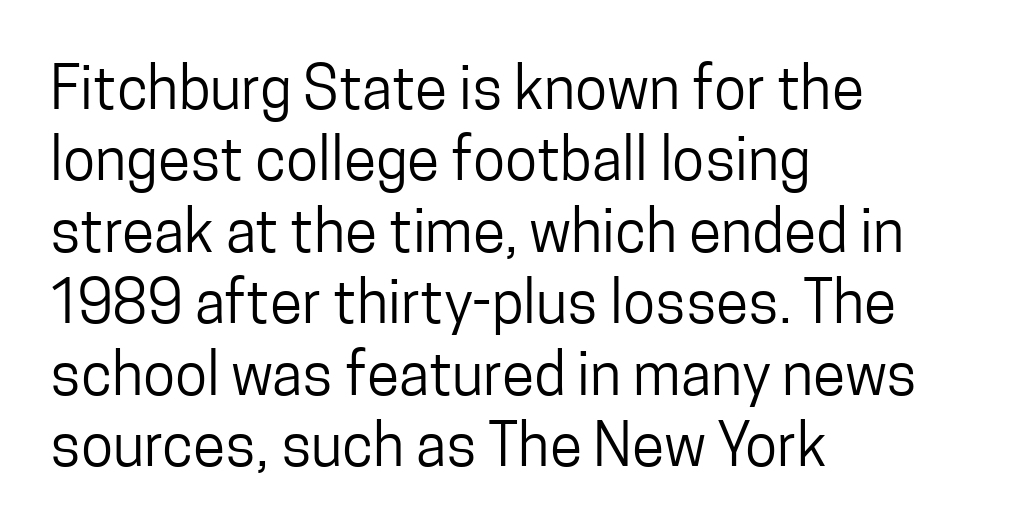
{"serif": "no", "italic": "no", "bold": "no", "weight": "regular", "width": "condensed", "stroke_contrast": "low", "x_height": "medium", "monospaced": "no", "underline": "no", "align": "left", "line_spacing_ratio": 1.21, "letter_spacing": "normal", "letter_spacing_em": 0.0, "glyph_px": 59}
